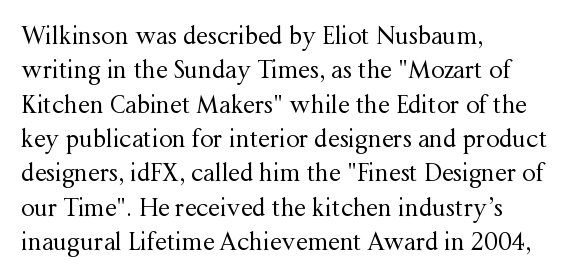
The image shows 24 px text type, upright; set left-aligned, normal line spacing (1.43x), normal letter spacing, not underlined.
